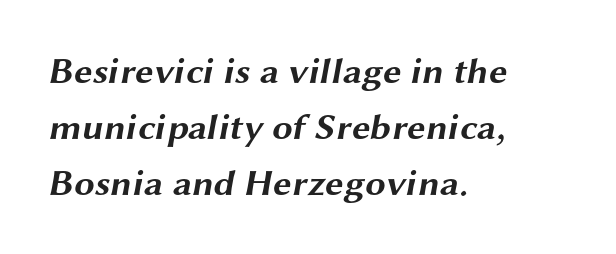
Q: Is the text bold? A: Yes.
Q: Is the typeface a serif or a sans-serif typeface? A: Sans-serif.
Q: Is the text underlined? A: No.
Q: How is the paragraph aligned? A: Left-aligned.
Q: Is the spacing between letters normal or unusually wide? A: Normal.
Q: Is the spacing between lines tight, normal or loose? A: Normal.
Q: Width (condensed, normal, or wide)? A: Wide.
Q: Stroke contrast? A: Medium.
Q: x-height? A: Medium.
Q: Monospaced? A: No.
